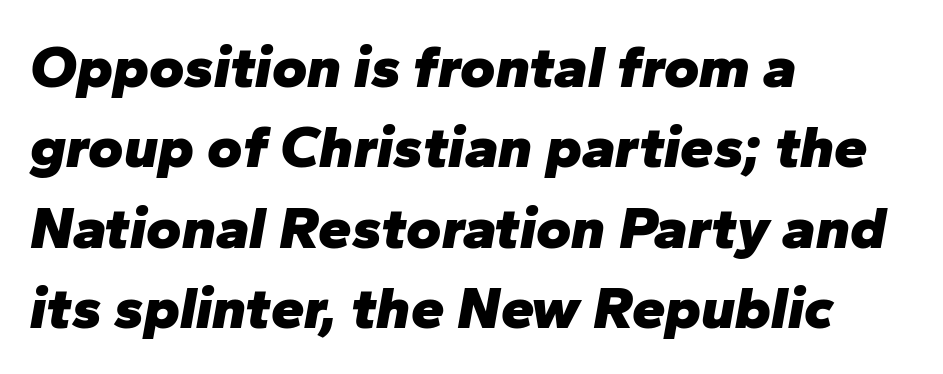
Q: Is the text bold? A: Yes.
Q: Is the text italic (slanted)? A: Yes, it leans right by about 10 degrees.
Q: Is the text underlined? A: No.
Q: How is the paragraph aligned? A: Left-aligned.
Q: Is the spacing between letters normal or unusually wide? A: Normal.
Q: Is the spacing between lines tight, normal or loose? A: Normal.
Q: Width (condensed, normal, or wide)? A: Normal.
Q: Stroke contrast? A: Low.
Q: x-height? A: Medium.
Q: Monospaced? A: No.
